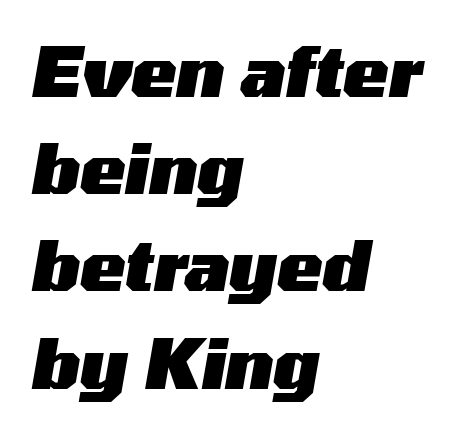
This is heavy type, rendered in bold. Is this a fixed-width face? No — the glyphs have proportional, varying widths. Quick note: italic. These lines keep a tight, regular rhythm from letter to letter. Underlining? Definitely not there.
